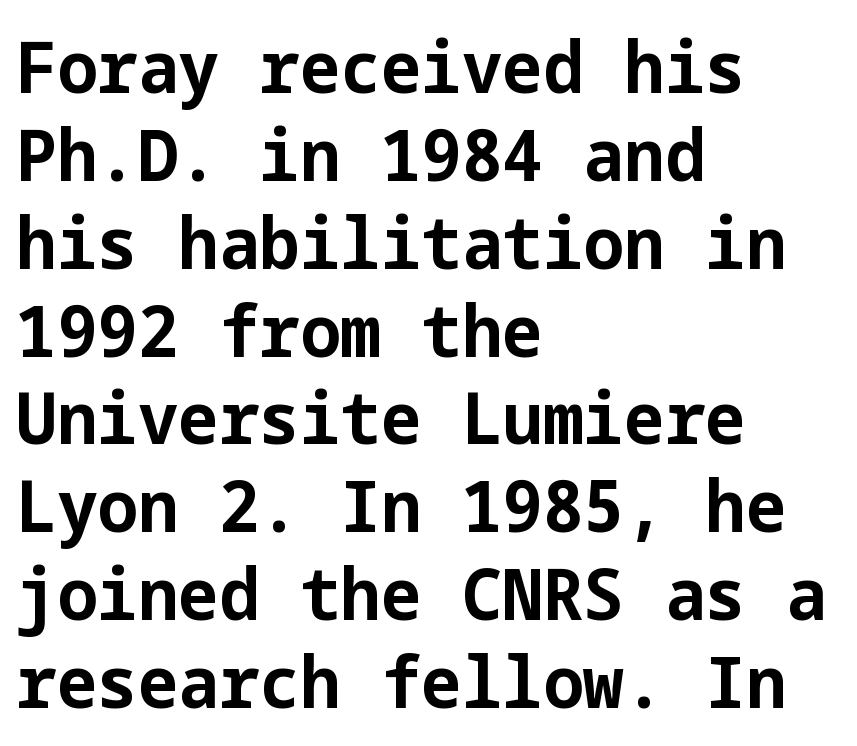
Q: Is the text bold? A: Yes.
Q: Is the text italic (slanted)? A: No, it is upright.
Q: Is the typeface a serif or a sans-serif typeface? A: Sans-serif.
Q: Is the text underlined? A: No.
Q: How is the paragraph aligned? A: Left-aligned.
Q: Is the spacing between letters normal or unusually wide? A: Normal.
Q: Width (condensed, normal, or wide)? A: Normal.
Q: Stroke contrast? A: Low.
Q: x-height? A: Medium.
